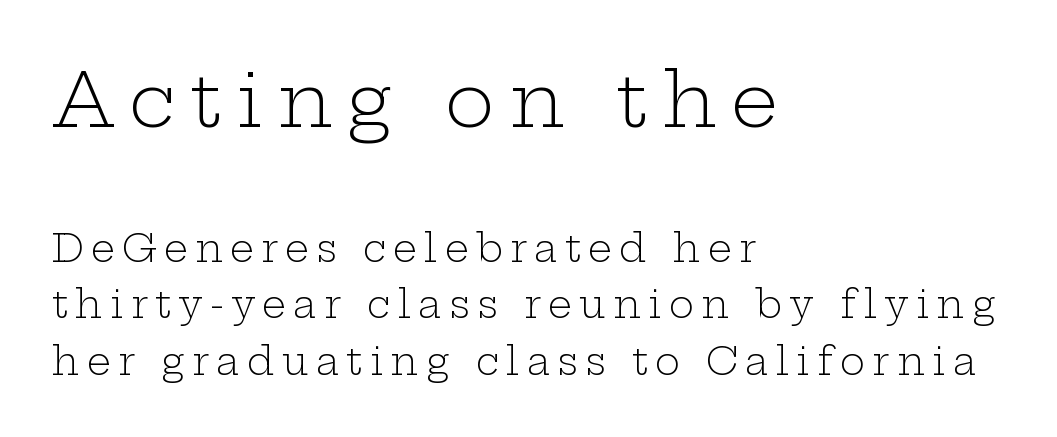
Each letter keeps its own natural width here, so spacing adapts to shape. Weight: not bold — regular or lighter. Each letter's strokes conclude with small projecting serifs. Normally led — the rows are evenly, conventionally spaced. The axis of the letterforms is exactly vertical.
